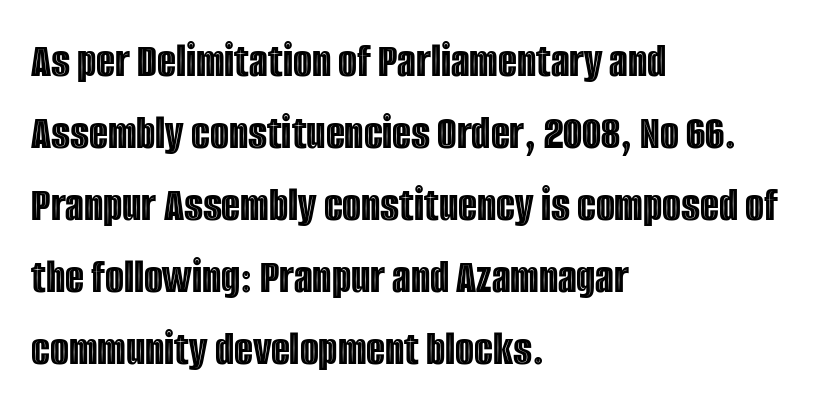
The lettering holds an erect, upright posture throughout. Looks like regular typesetting: each glyph gets only the width it needs. This sample keeps an unexceptional amount of space between lines. Compared with a centered layout, this one pins lines to the left instead.
